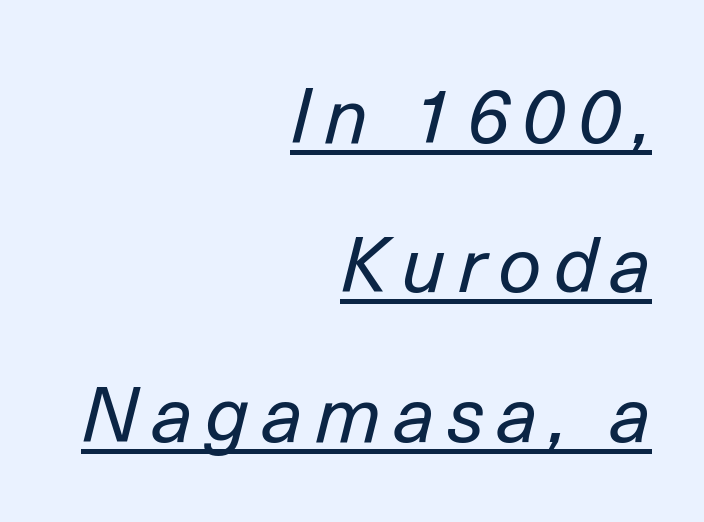
{"italic": "yes", "lean": "right", "slant_degrees": 14, "bold": "no", "weight": "regular", "width": "normal", "stroke_contrast": "low", "x_height": "medium", "monospaced": "no", "underline": "yes", "align": "right", "line_spacing": "loose", "line_spacing_ratio": 1.94, "glyph_px": 77}
